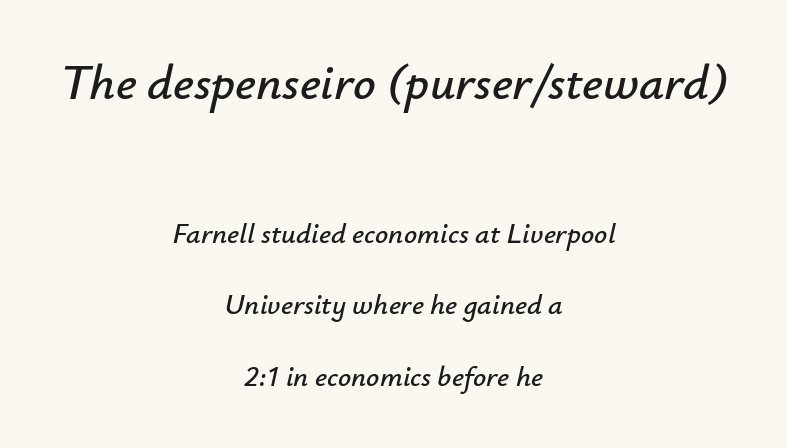
{"italic": "yes", "lean": "right", "slant_degrees": 12, "width": "normal", "stroke_contrast": "low", "x_height": "small", "monospaced": "no", "underline": "no", "align": "center", "line_spacing": "loose", "line_spacing_ratio": 2.46, "letter_spacing": "normal", "letter_spacing_em": 0.0, "larger_block": "first", "size_ratio": 1.72, "glyph_px": 50}
